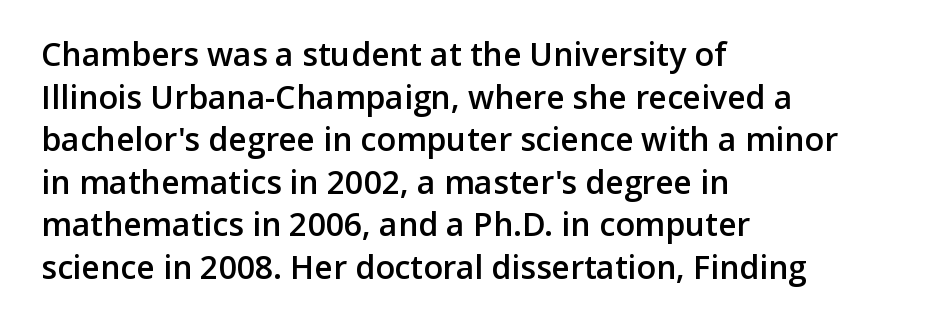
Q: Is the text bold? A: Semi-bold.
Q: Is the text italic (slanted)? A: No, it is upright.
Q: Is the typeface a serif or a sans-serif typeface? A: Sans-serif.
Q: Is the text underlined? A: No.
Q: How is the paragraph aligned? A: Left-aligned.
Q: Is the spacing between letters normal or unusually wide? A: Normal.
Q: Is the spacing between lines tight, normal or loose? A: Normal.
Q: Width (condensed, normal, or wide)? A: Normal.
Q: Stroke contrast? A: Low.
Q: x-height? A: Medium.
Q: Monospaced? A: No.
